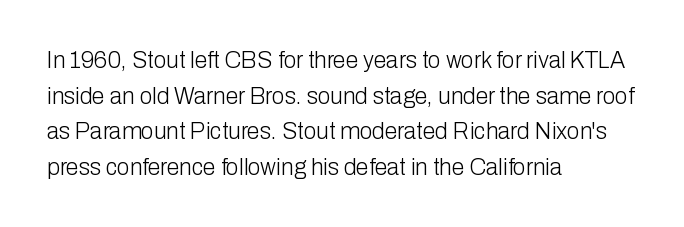
The image shows 23 px text type, upright; set left-aligned, normal line spacing (1.55x), normal letter spacing, not underlined.
